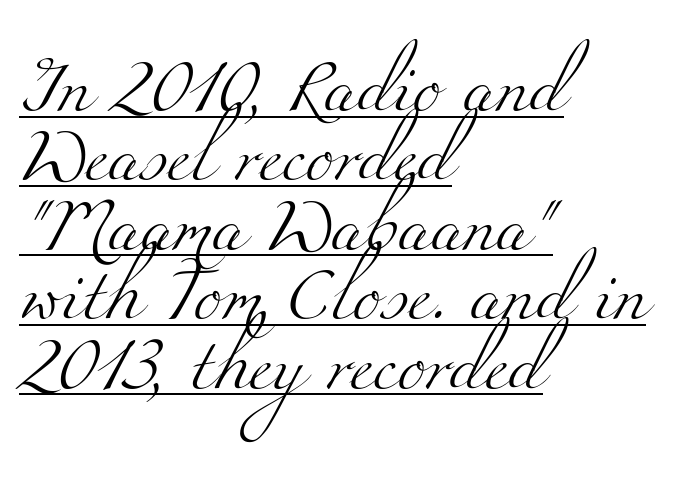
{"bold": "no", "weight": "light", "width": "wide", "stroke_contrast": "medium", "x_height": "small", "monospaced": "no", "underline": "yes", "align": "left", "line_spacing": "normal", "line_spacing_ratio": 1.31, "letter_spacing": "normal", "letter_spacing_em": 0.0, "glyph_px": 53}
